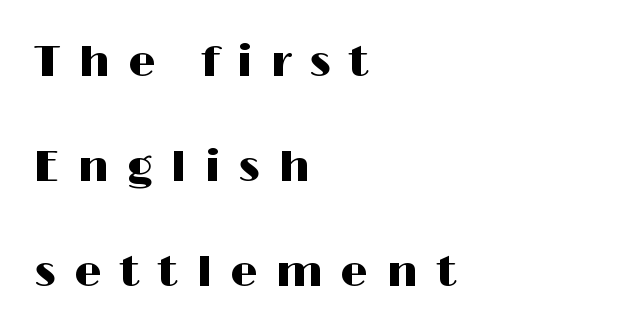
Q: Is the text italic (slanted)? A: No, it is upright.
Q: Is the typeface a serif or a sans-serif typeface? A: Sans-serif.
Q: Is the text underlined? A: No.
Q: How is the paragraph aligned? A: Left-aligned.
Q: Is the spacing between letters normal or unusually wide? A: Unusually wide.
Q: Is the spacing between lines tight, normal or loose? A: Loose.
Q: Width (condensed, normal, or wide)? A: Wide.
Q: Stroke contrast? A: High.
Q: x-height? A: Medium.
Q: Monospaced? A: No.
